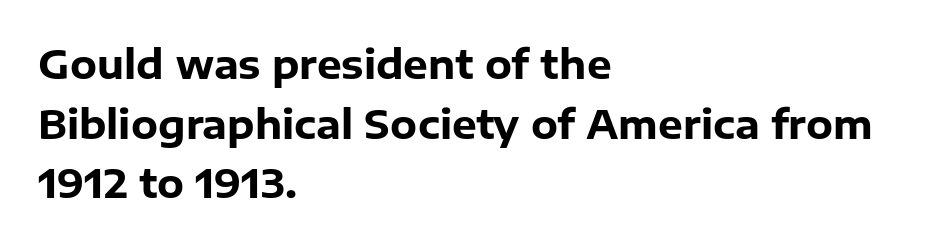
{"serif": "no", "italic": "no", "bold": "yes", "weight": "heavy", "width": "normal", "stroke_contrast": "low", "x_height": "medium", "monospaced": "no", "underline": "no", "align": "left", "line_spacing": "normal", "line_spacing_ratio": 1.53, "letter_spacing": "normal", "letter_spacing_em": 0.0, "glyph_px": 39}
